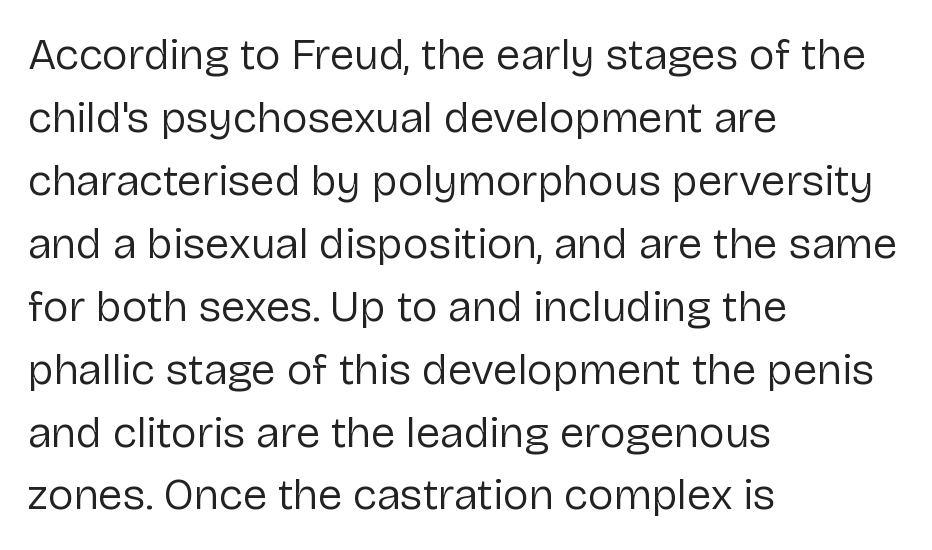
Q: Is the text bold? A: No.
Q: Is the text italic (slanted)? A: No, it is upright.
Q: Is the typeface a serif or a sans-serif typeface? A: Sans-serif.
Q: Is the text underlined? A: No.
Q: How is the paragraph aligned? A: Left-aligned.
Q: Is the spacing between letters normal or unusually wide? A: Normal.
Q: Is the spacing between lines tight, normal or loose? A: Normal.
Q: Width (condensed, normal, or wide)? A: Normal.
Q: Stroke contrast? A: Low.
Q: x-height? A: Medium.
Q: Monospaced? A: No.
